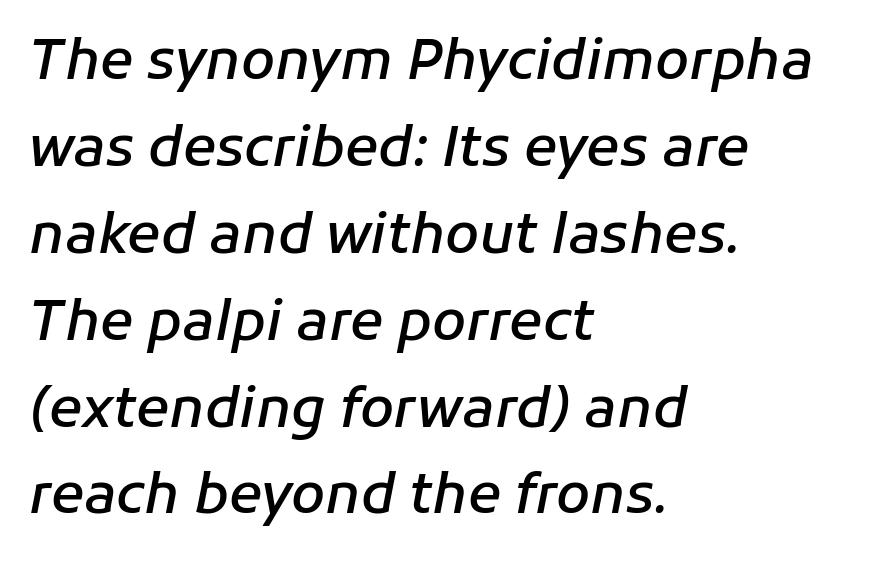
Firm but not heavy-handed strokes: this text is semibold. Is the type slanted? Yes — the strokes lean at a clear angle. The lines sit at an ordinary, default distance from one another. Alignment: flush left.
